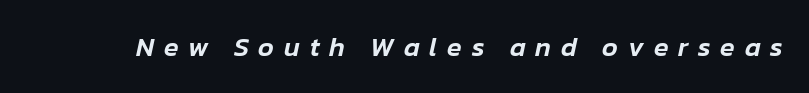
{"italic": "yes", "lean": "right", "slant_degrees": 12, "underline": "no", "letter_spacing": "wide", "letter_spacing_em": 0.36, "glyph_px": 27}
